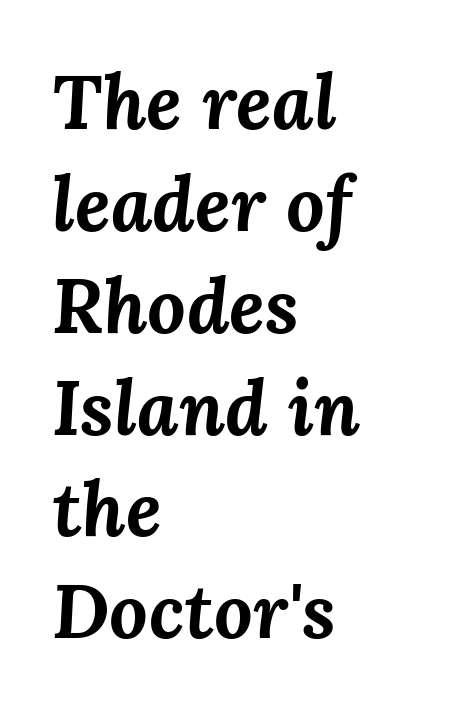
Q: Is the text bold? A: Yes.
Q: Is the text italic (slanted)? A: Yes, it leans right by about 3 degrees.
Q: Is the text underlined? A: No.
Q: How is the paragraph aligned? A: Left-aligned.
Q: Is the spacing between letters normal or unusually wide? A: Normal.
Q: Is the spacing between lines tight, normal or loose? A: Normal.
Q: Width (condensed, normal, or wide)? A: Normal.
Q: Stroke contrast? A: Medium.
Q: x-height? A: Medium.
Q: Monospaced? A: No.
